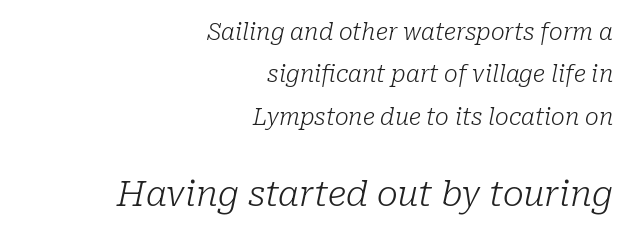
Q: Is the text bold? A: No.
Q: Is the text italic (slanted)? A: Yes, it leans right by about 10 degrees.
Q: Is the typeface a serif or a sans-serif typeface? A: Serif.
Q: Is the text underlined? A: No.
Q: How is the paragraph aligned? A: Right-aligned.
Q: Is the spacing between letters normal or unusually wide? A: Normal.
Q: Which block of text is set in a larger size, the first (top) or the second (bottom)? A: The second (bottom) one.
Q: Width (condensed, normal, or wide)? A: Normal.
Q: Stroke contrast? A: Low.
Q: x-height? A: Medium.
Q: Monospaced? A: No.
